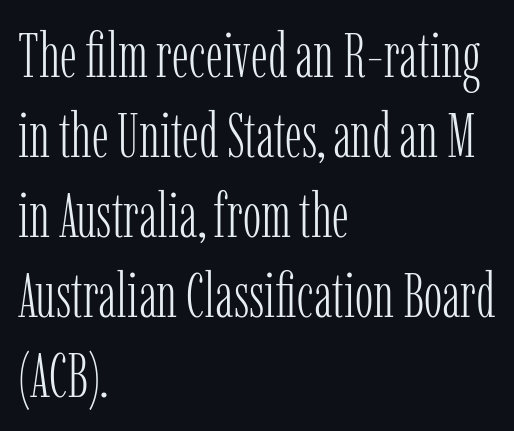
Q: Is the text bold? A: No.
Q: Is the text italic (slanted)? A: No, it is upright.
Q: Is the typeface a serif or a sans-serif typeface? A: Serif.
Q: Is the text underlined? A: No.
Q: How is the paragraph aligned? A: Left-aligned.
Q: Is the spacing between letters normal or unusually wide? A: Normal.
Q: Is the spacing between lines tight, normal or loose? A: Normal.
Q: Width (condensed, normal, or wide)? A: Condensed.
Q: Stroke contrast? A: Low.
Q: x-height? A: Medium.
Q: Monospaced? A: No.
